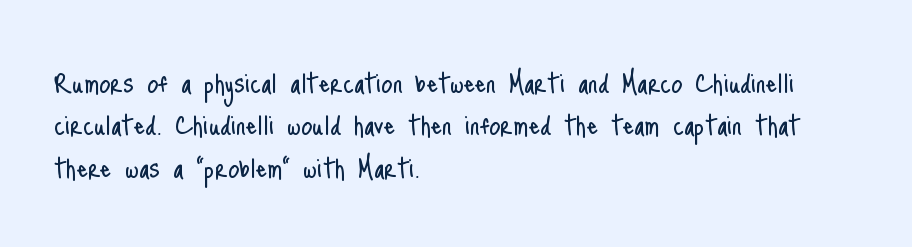
The image shows 35 px light, condensed sans-serif type, upright; set left-aligned, line spacing 1.21x, normal letter spacing, not underlined; low stroke contrast and a small x-height.
